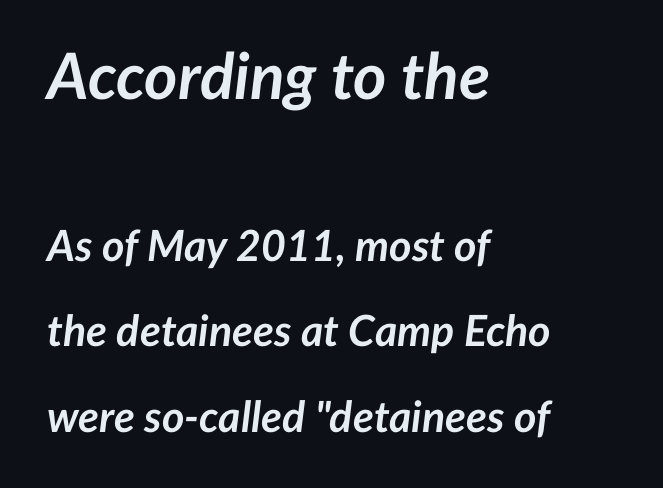
The image shows 64 px semibold type, italic (leaning right); set left-aligned, loose line spacing (1.99x), normal letter spacing, not underlined; the first (top) block is 1.49x larger; low stroke contrast and a medium x-height.
